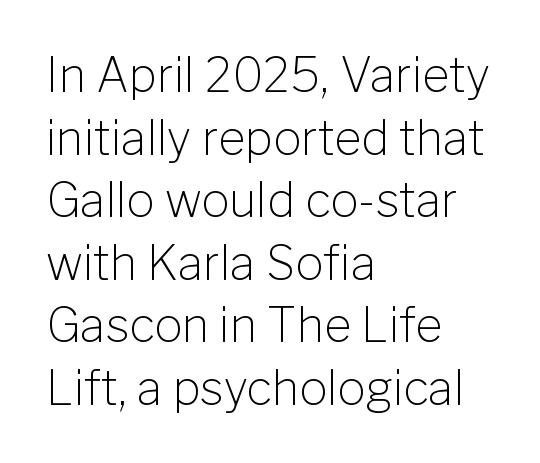
Q: Is the text bold? A: No.
Q: Is the text italic (slanted)? A: No, it is upright.
Q: Is the typeface a serif or a sans-serif typeface? A: Sans-serif.
Q: Is the text underlined? A: No.
Q: How is the paragraph aligned? A: Left-aligned.
Q: Is the spacing between letters normal or unusually wide? A: Normal.
Q: Is the spacing between lines tight, normal or loose? A: Normal.
Q: Width (condensed, normal, or wide)? A: Normal.
Q: Stroke contrast? A: Low.
Q: x-height? A: Medium.
Q: Monospaced? A: No.
